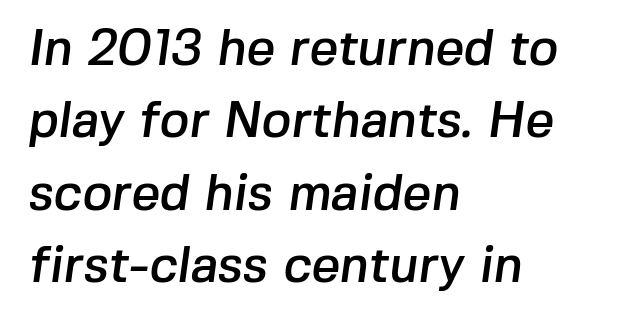
{"serif": "no", "width": "normal", "stroke_contrast": "low", "x_height": "medium", "monospaced": "no", "underline": "no", "align": "left", "line_spacing": "normal", "line_spacing_ratio": 1.45, "letter_spacing": "normal", "letter_spacing_em": 0.0, "glyph_px": 50}
